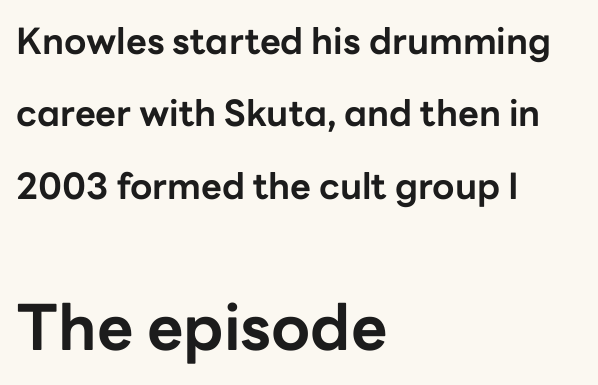
The image shows 63 px bold sans-serif type, upright; set left-aligned, loose line spacing (2.01x), normal letter spacing, not underlined; the second (bottom) block is 1.75x larger; low stroke contrast and a medium x-height.
